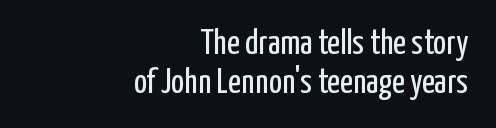
The image shows 35 px regular-weight, condensed sans-serif type, upright; set right-aligned, tight line spacing (1.11x), normal letter spacing, not underlined; low stroke contrast and a medium x-height.
